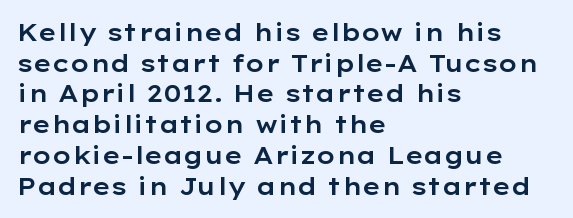
These lines stack with their left ends in a neat column. This sample uses plain, unmodified letter spacing. Rows of type keep a routine distance in the vertical direction. The glyphs are unaccompanied by any horizontal stroke below them. Vertical strokes here are truly vertical.
